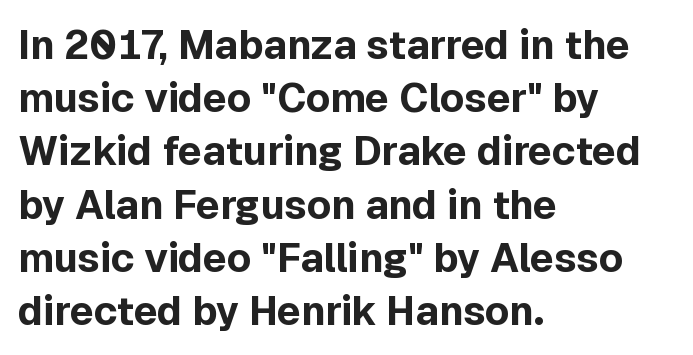
Tracking here is standard; glyphs follow each other at the usual distance. You could not count columns in this text — the font is proportionally spaced. This is roman type, the default non-slanted kind. Nope, no serifs anywhere on these letters. Weight: bold. Regular leading.
